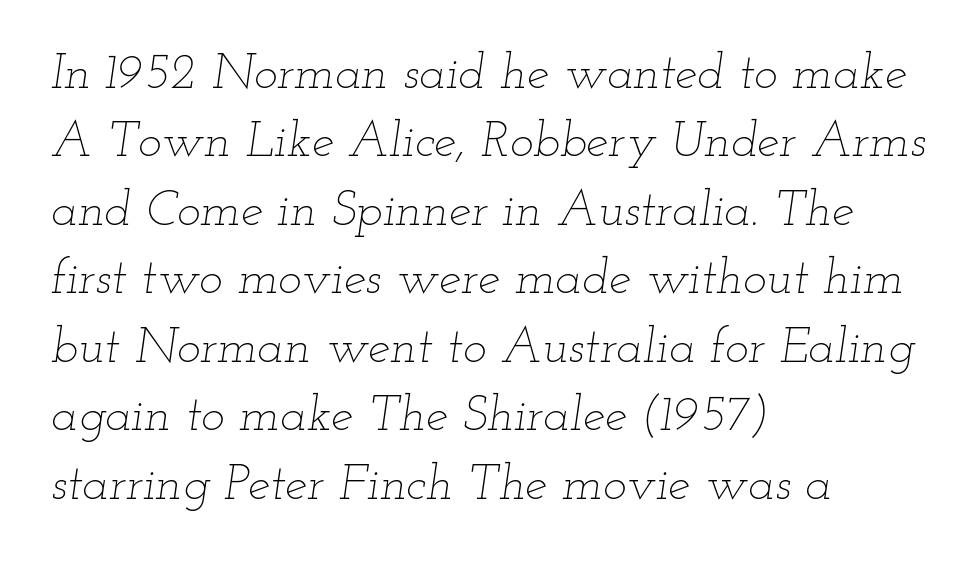
The image shows 50 px thin, wide type, italic (leaning right); set left-aligned, normal line spacing (1.37x), normal letter spacing, not underlined; low stroke contrast and a small x-height.
